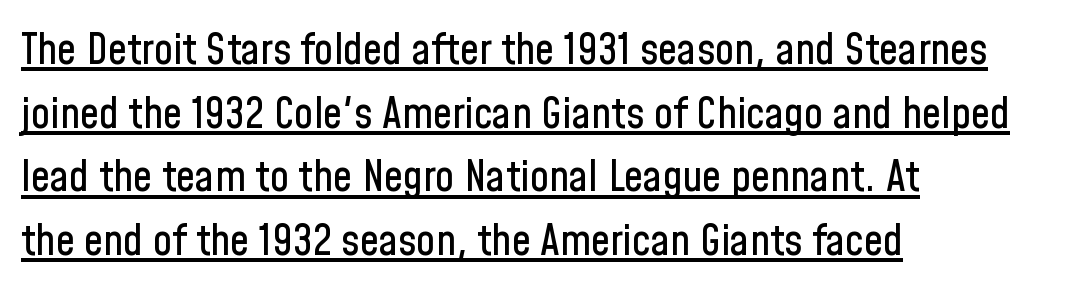
The image shows 43 px condensed sans-serif type, upright; set left-aligned, normal line spacing (1.48x), normal letter spacing, underlined; low stroke contrast and a medium x-height.
